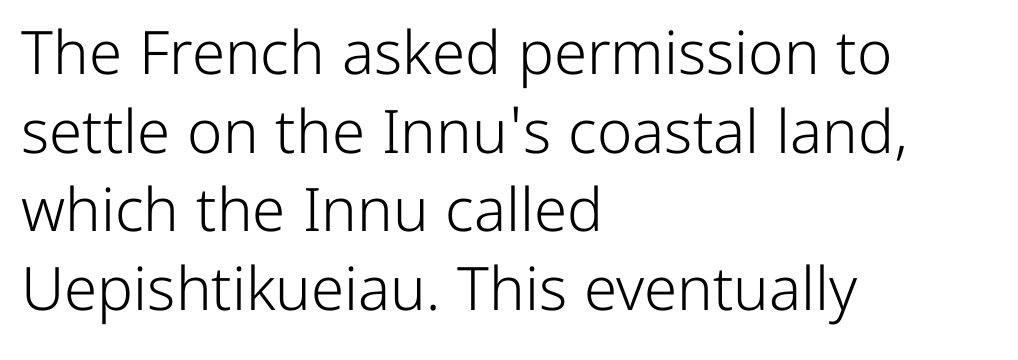
The rendering uses natural spacing where letterforms have individual widths. The strip under each line holds only bare page. Vertical spacing — default. Compared with typical body copy, the letter spacing here is the same. Visually the block forms a straight wall on the left and a jagged coastline on the right.
